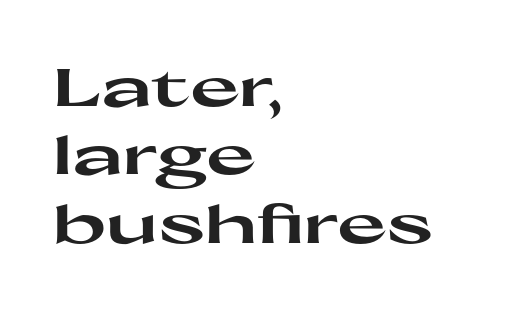
{"serif": "no", "italic": "no", "bold": "yes", "weight": "heavy", "width": "wide", "stroke_contrast": "high", "x_height": "medium", "monospaced": "no", "underline": "no", "align": "left", "line_spacing": "normal", "line_spacing_ratio": 1.29, "letter_spacing": "normal", "letter_spacing_em": 0.0, "glyph_px": 53}
